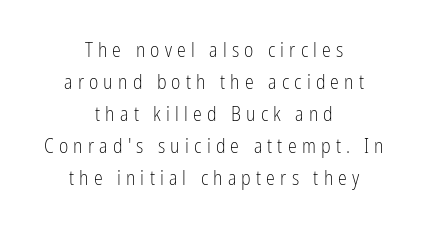
The image shows 20 px text type, upright; set centered, normal line spacing (1.6x), unusually wide letter spacing (+0.26 em), not underlined.
